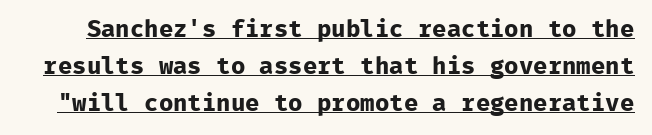
In designer terms, the underline attribute is active on this setting. The letters stand straight up with perfectly vertical stems. What's the leading like? Ordinary, nothing unusual. The glyphs have the mass of a bold cut. Between one letter and the next there's only the usual sliver of space.
